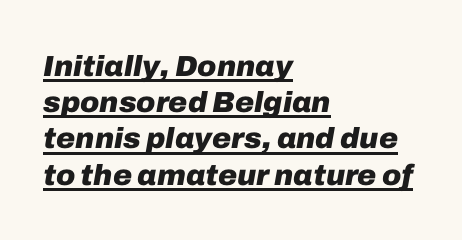
Q: Is the text bold? A: Yes.
Q: Is the text italic (slanted)? A: Yes, it leans right by about 10 degrees.
Q: Is the text underlined? A: Yes.
Q: How is the paragraph aligned? A: Left-aligned.
Q: Is the spacing between letters normal or unusually wide? A: Normal.
Q: Is the spacing between lines tight, normal or loose? A: Normal.
Q: Width (condensed, normal, or wide)? A: Normal.
Q: Stroke contrast? A: Low.
Q: x-height? A: Medium.
Q: Monospaced? A: No.
